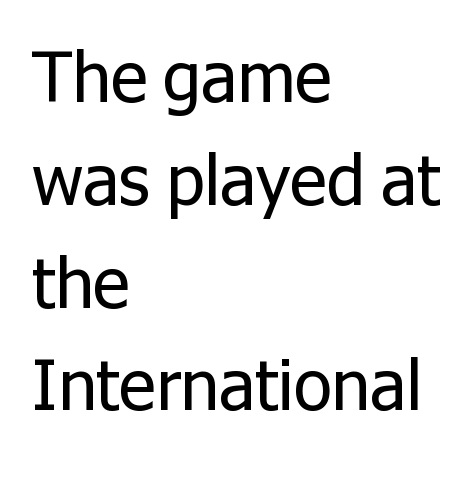
{"serif": "no", "italic": "no", "bold": "no", "weight": "regular", "width": "normal", "stroke_contrast": "low", "x_height": "medium", "monospaced": "no", "underline": "no", "align": "left", "line_spacing": "normal", "line_spacing_ratio": 1.49, "letter_spacing": "normal", "letter_spacing_em": 0.0, "glyph_px": 69}
